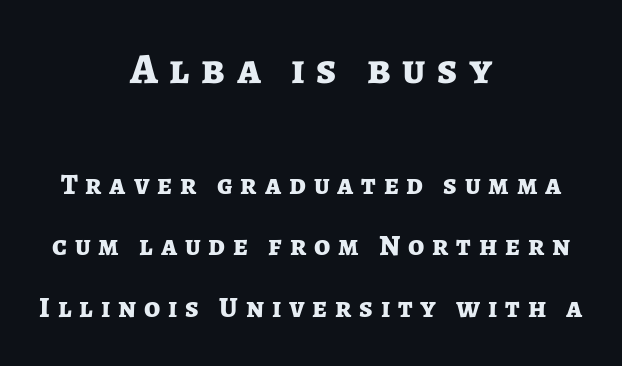
{"serif": "no", "italic": "no", "bold": "yes", "weight": "bold", "width": "normal", "stroke_contrast": "low", "x_height": "medium", "monospaced": "no", "underline": "no", "align": "center", "line_spacing": "loose", "line_spacing_ratio": 2.11, "letter_spacing": "wide", "letter_spacing_em": 0.27, "larger_block": "first", "size_ratio": 1.48, "glyph_px": 43}
